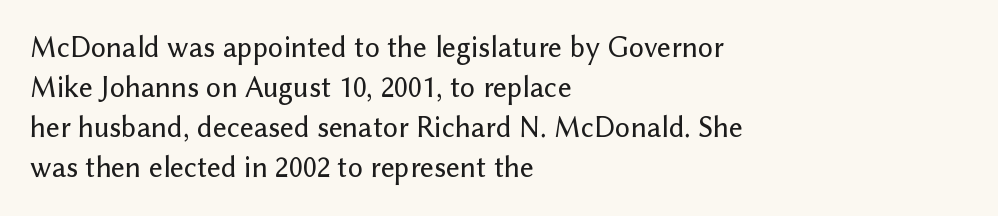
Q: Is the text italic (slanted)? A: No, it is upright.
Q: Is the typeface a serif or a sans-serif typeface? A: Sans-serif.
Q: Is the text underlined? A: No.
Q: How is the paragraph aligned? A: Left-aligned.
Q: Is the spacing between letters normal or unusually wide? A: Normal.
Q: Is the spacing between lines tight, normal or loose? A: Normal.
Q: Width (condensed, normal, or wide)? A: Normal.
Q: Stroke contrast? A: Low.
Q: x-height? A: Medium.
Q: Monospaced? A: No.
